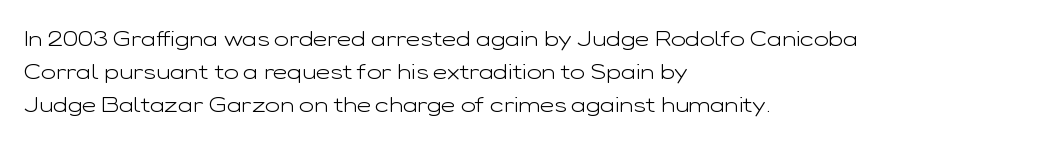
Q: Is the text bold? A: No.
Q: Is the text italic (slanted)? A: No, it is upright.
Q: Is the text underlined? A: No.
Q: How is the paragraph aligned? A: Left-aligned.
Q: Is the spacing between letters normal or unusually wide? A: Normal.
Q: Is the spacing between lines tight, normal or loose? A: Normal.
